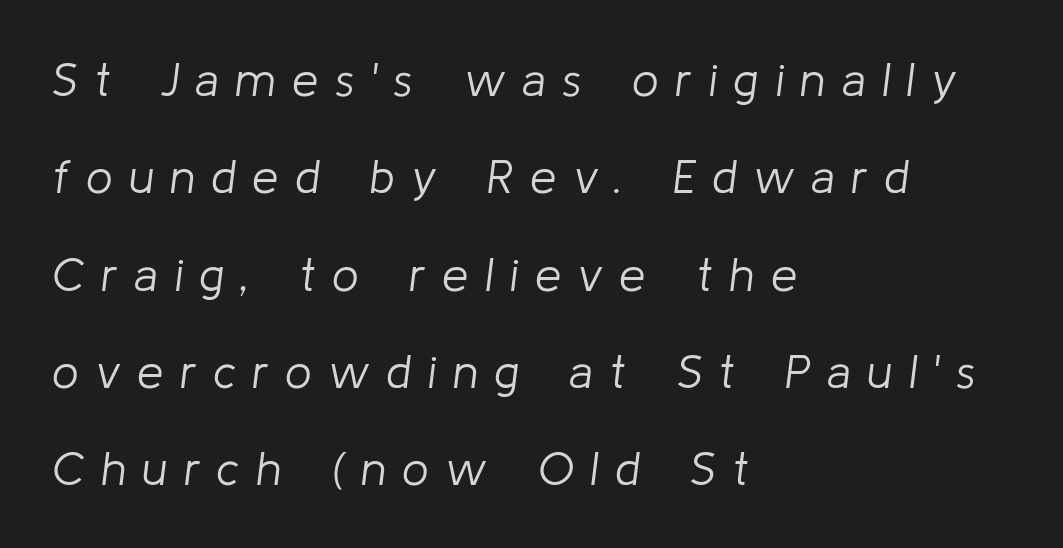
The image shows 47 px light type, italic (leaning right); set left-aligned, loose line spacing (2.07x), unusually wide letter spacing (+0.35 em), not underlined; low stroke contrast and a medium x-height.
